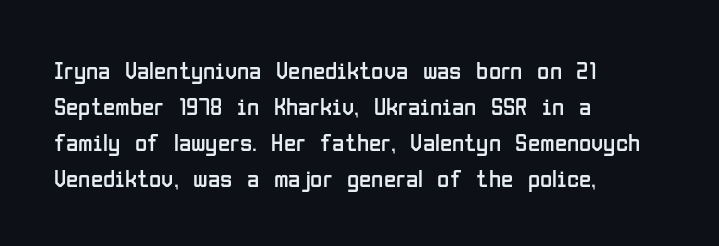
{"italic": "no", "bold": "no", "underline": "no", "align": "left", "line_spacing": "normal", "line_spacing_ratio": 1.44, "letter_spacing": "normal", "letter_spacing_em": 0.0, "glyph_px": 25}
